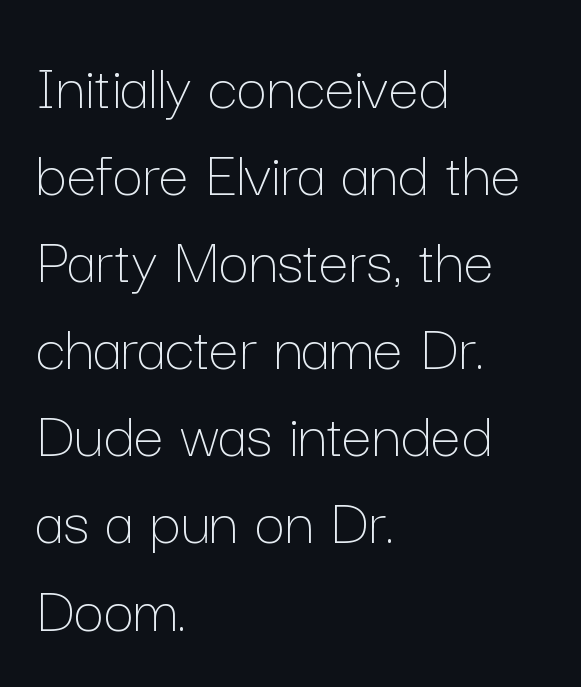
The cut favours lightness, reaching ordinary text weight at its darkest. Honestly, the row spacing looks completely unremarkable. The compositor pushed each line to the left boundary. Varying glyph widths throughout — classic text-font behaviour.
